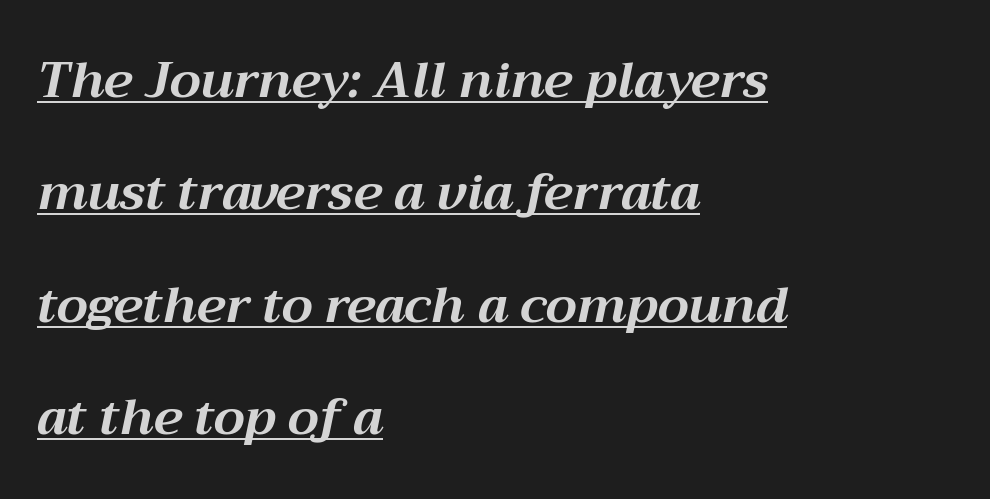
{"italic": "yes", "lean": "right", "slant_degrees": 12, "bold": "yes", "weight": "bold", "width": "normal", "stroke_contrast": "medium", "x_height": "medium", "monospaced": "no", "underline": "yes", "align": "left", "line_spacing": "loose", "line_spacing_ratio": 2.25, "letter_spacing": "normal", "letter_spacing_em": 0.0, "glyph_px": 50}
